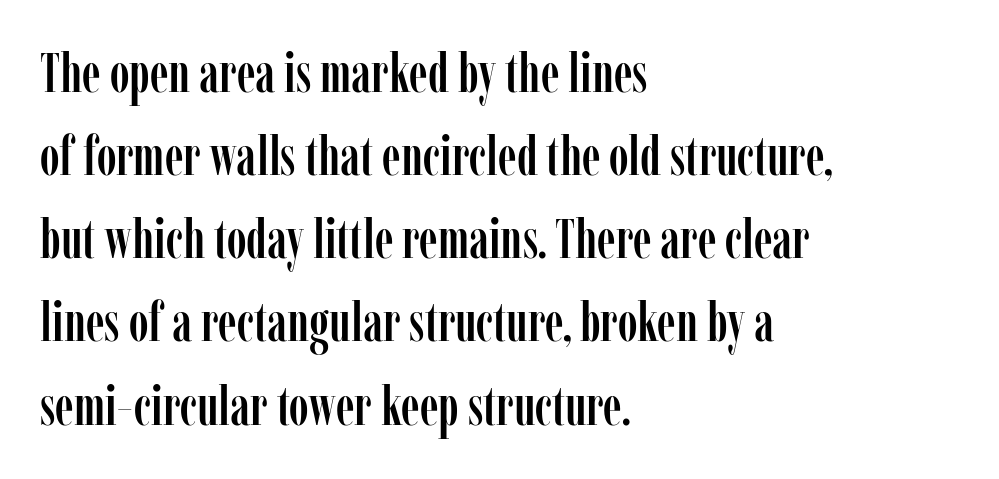
Clear beneath every line of the passage. Leftover space on each line is placed entirely after the last word. The leading is moderate, giving the passage an even texture. Does the type have serifs? Yes, each stem ends in a small foot. You could not count columns in this text — the font is proportionally spaced. Notice how the stems are strictly vertical — no italics here.
